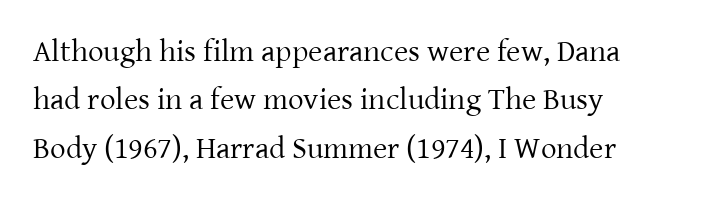
{"serif": "yes", "italic": "no", "bold": "no", "weight": "regular", "width": "normal", "stroke_contrast": "low", "x_height": "medium", "monospaced": "no", "underline": "no", "align": "left", "line_spacing": "normal", "line_spacing_ratio": 1.56, "letter_spacing": "normal", "letter_spacing_em": 0.0, "glyph_px": 31}
